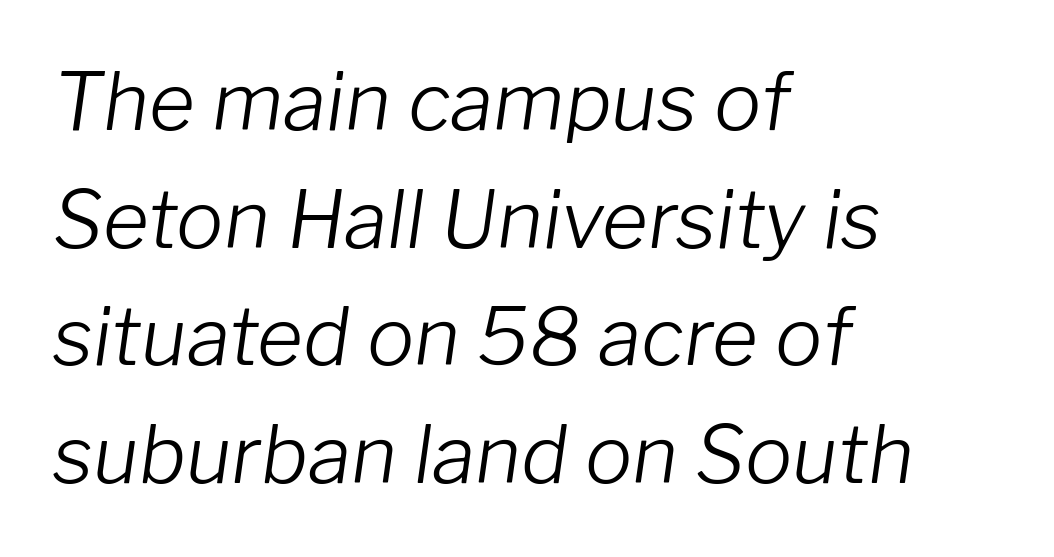
{"italic": "yes", "lean": "right", "slant_degrees": 8, "bold": "no", "weight": "light", "width": "normal", "stroke_contrast": "low", "x_height": "medium", "monospaced": "no", "underline": "no", "align": "left", "line_spacing": "normal", "line_spacing_ratio": 1.49, "letter_spacing": "normal", "letter_spacing_em": 0.0, "glyph_px": 79}
